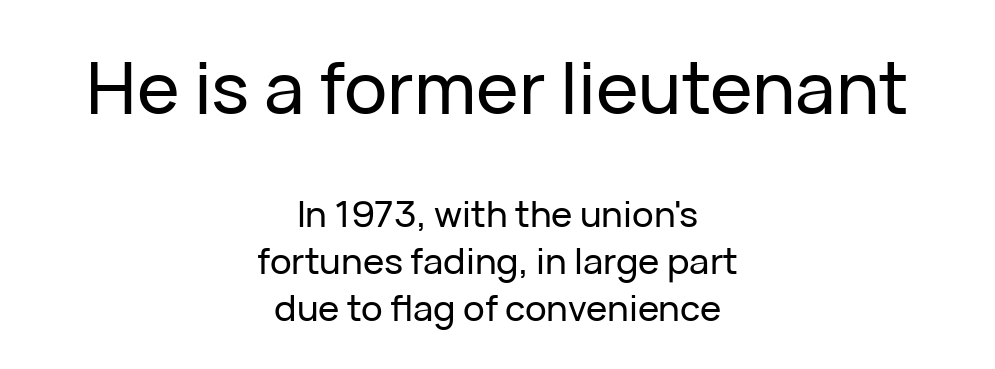
{"serif": "no", "italic": "no", "width": "normal", "stroke_contrast": "low", "x_height": "medium", "monospaced": "no", "underline": "no", "align": "center", "line_spacing": "normal", "line_spacing_ratio": 1.3, "letter_spacing": "normal", "letter_spacing_em": 0.0, "larger_block": "first", "size_ratio": 2.0, "glyph_px": 72}
